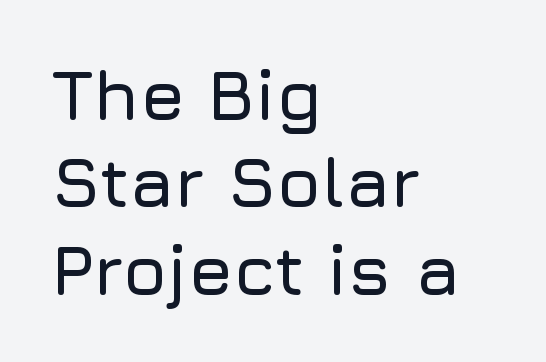
{"serif": "no", "italic": "no", "width": "normal", "stroke_contrast": "low", "x_height": "medium", "monospaced": "no", "underline": "no", "align": "left", "line_spacing_ratio": 1.23, "letter_spacing": "normal", "letter_spacing_em": 0.0, "glyph_px": 71}
